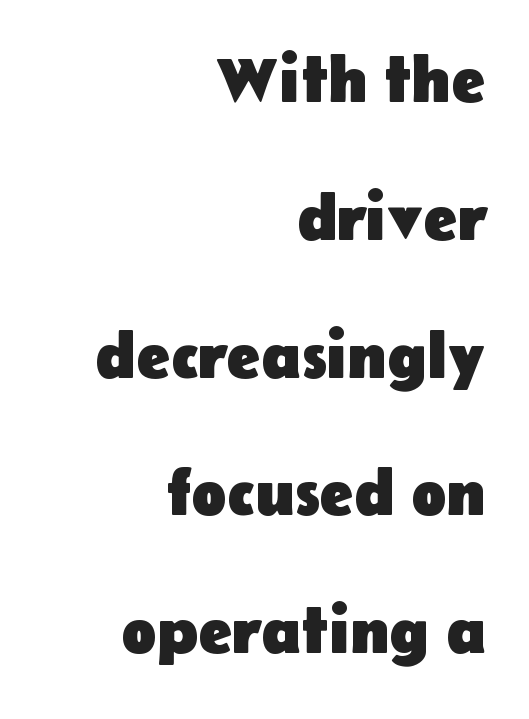
{"serif": "no", "italic": "no", "bold": "yes", "weight": "heavy", "width": "normal", "stroke_contrast": "low", "x_height": "medium", "monospaced": "no", "underline": "no", "align": "right", "line_spacing": "loose", "line_spacing_ratio": 2.12, "letter_spacing": "normal", "letter_spacing_em": 0.0, "glyph_px": 65}
